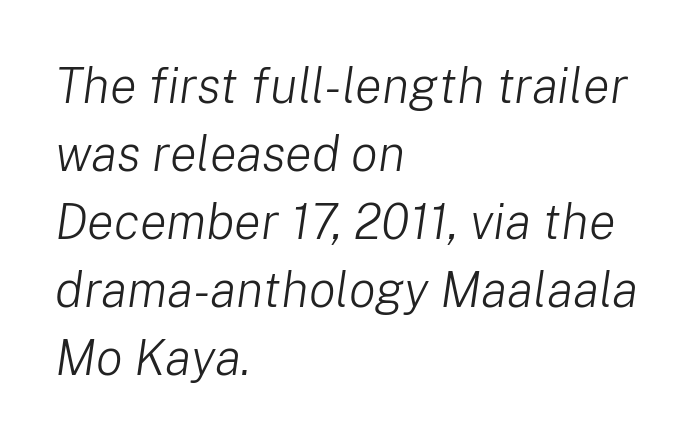
The image shows 50 px light type, italic (leaning right); set left-aligned, normal line spacing (1.36x), normal letter spacing, not underlined; low stroke contrast and a medium x-height.
